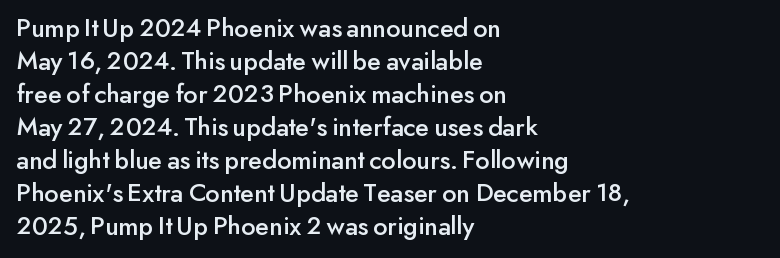
No extra tracking has been applied to these lines. Check the space under the baseline: it is left empty. The font's upright variant was chosen for this text. Casual observation: everything's shoved over to the left.
